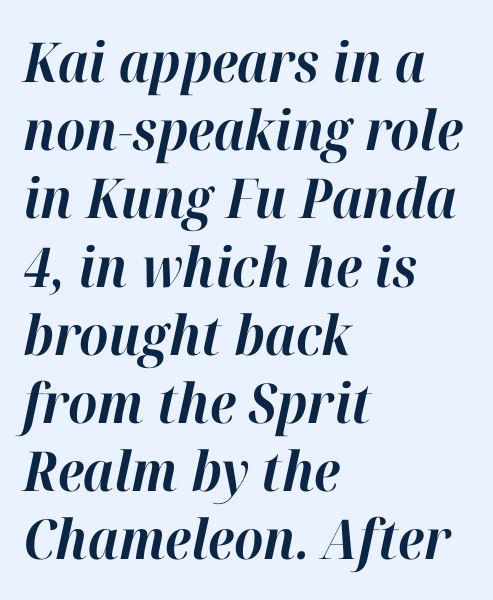
The image shows 55 px bold type, italic (leaning right); set left-aligned, line spacing 1.24x, normal letter spacing, not underlined; high stroke contrast and a medium x-height.
